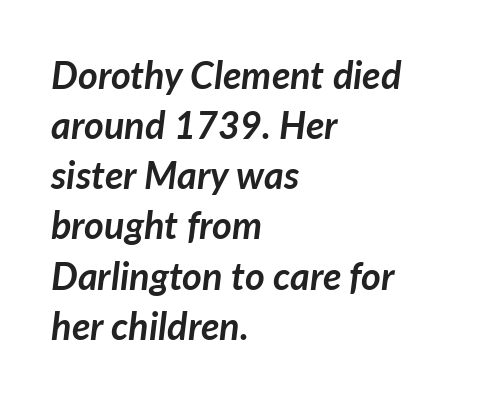
All the whitespace from short lines collects on the right. These lines sit exactly where default settings would place them. Think of a printed novel: that variable character pitch is what you see here. Default kerning and tracking; the words read as compact shapes. When letters slant like this, we call the style italic. In terms of weight, the rendering is a true, heavy bold.
